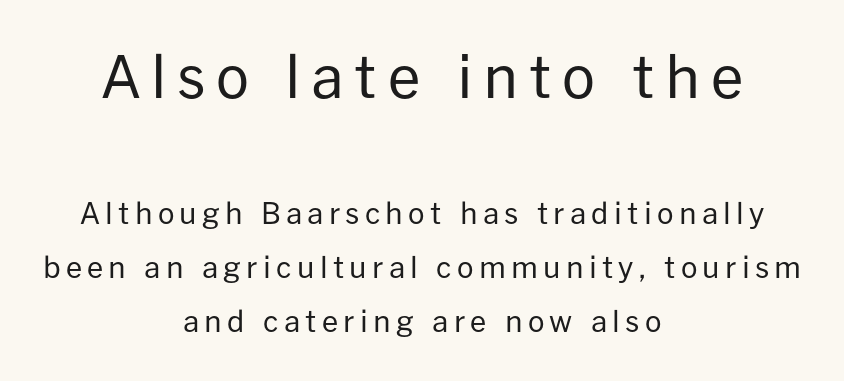
{"serif": "no", "italic": "no", "bold": "no", "weight": "regular", "width": "normal", "stroke_contrast": "low", "x_height": "medium", "monospaced": "no", "underline": "no", "align": "center", "line_spacing_ratio": 1.86, "larger_block": "first", "size_ratio": 2.0, "glyph_px": 58}
